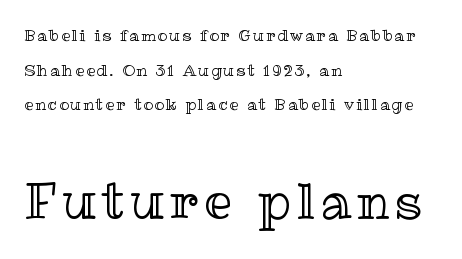
{"italic": "no", "width": "normal", "x_height": "medium", "monospaced": "no", "underline": "no", "align": "left", "line_spacing": "loose", "line_spacing_ratio": 2.17, "larger_block": "second", "size_ratio": 3.06, "glyph_px": 49}
